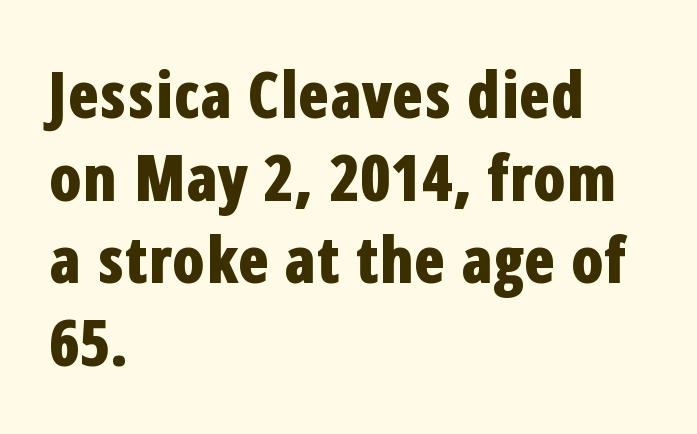
Q: Is the text bold? A: Yes.
Q: Is the text italic (slanted)? A: No, it is upright.
Q: Is the typeface a serif or a sans-serif typeface? A: Sans-serif.
Q: Is the text underlined? A: No.
Q: How is the paragraph aligned? A: Left-aligned.
Q: Is the spacing between letters normal or unusually wide? A: Normal.
Q: Is the spacing between lines tight, normal or loose? A: Normal.
Q: Width (condensed, normal, or wide)? A: Condensed.
Q: Stroke contrast? A: Low.
Q: x-height? A: Medium.
Q: Monospaced? A: No.
